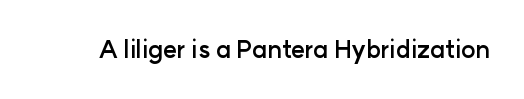
What stands out about the letter spacing? Nothing — it is the standard amount. Upright lettering throughout. Bold? Absolutely — the strokes are thick and heavy. The glyphs are unaccompanied by any horizontal stroke below them.
